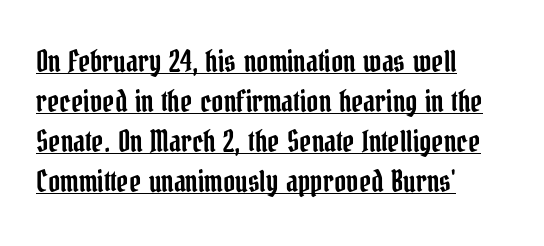
{"serif": "yes", "italic": "no", "width": "condensed", "stroke_contrast": "low", "x_height": "medium", "monospaced": "no", "underline": "yes", "align": "left", "line_spacing": "normal", "line_spacing_ratio": 1.38, "letter_spacing": "normal", "letter_spacing_em": 0.0, "glyph_px": 29}
